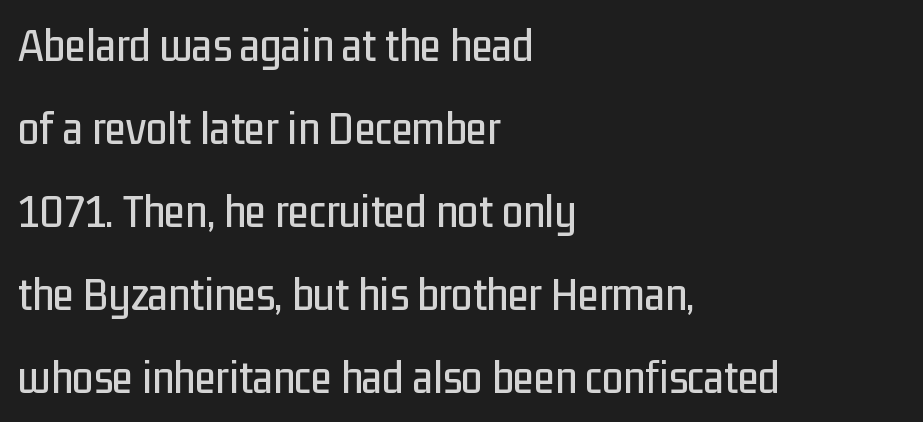
{"serif": "no", "italic": "no", "width": "condensed", "stroke_contrast": "low", "x_height": "medium", "monospaced": "no", "underline": "no", "align": "left", "line_spacing_ratio": 1.73, "letter_spacing": "normal", "letter_spacing_em": 0.0, "glyph_px": 48}
